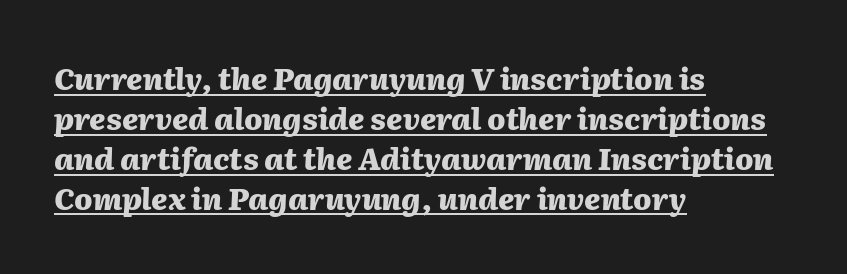
Q: Is the text bold? A: Yes.
Q: Is the text italic (slanted)? A: Yes, it leans right by about 2 degrees.
Q: Is the text underlined? A: Yes.
Q: How is the paragraph aligned? A: Left-aligned.
Q: Is the spacing between letters normal or unusually wide? A: Normal.
Q: Is the spacing between lines tight, normal or loose? A: Normal.
Q: Width (condensed, normal, or wide)? A: Normal.
Q: Stroke contrast? A: Medium.
Q: x-height? A: Medium.
Q: Monospaced? A: No.
